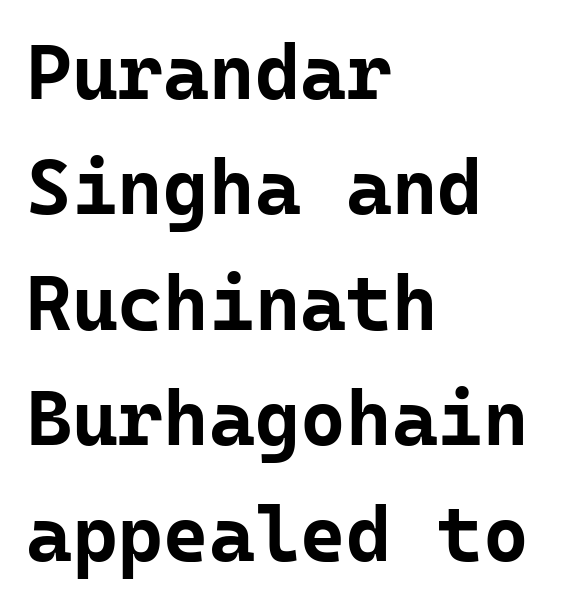
Fixed-width glyphs throughout — classic coding-font behaviour. The letters stand upright; this is a roman face. The lines are quadded left. Letter spacing: default.
